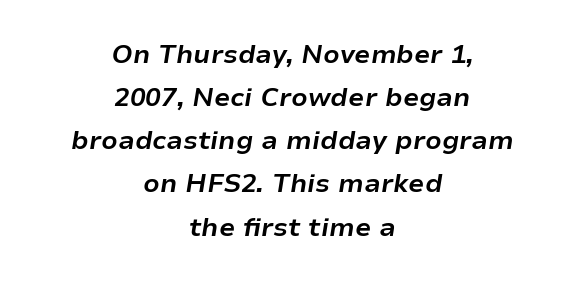
The image shows 26 px bold type, italic (leaning right); set centered, normal line spacing (1.66x), normal letter spacing, not underlined.
